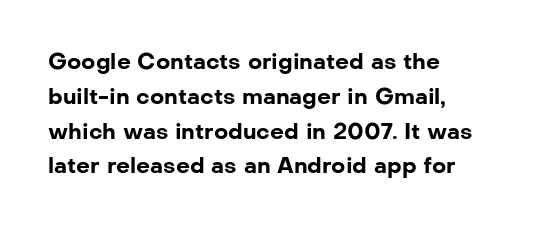
Q: Is the text bold? A: Yes.
Q: Is the text italic (slanted)? A: No, it is upright.
Q: Is the text underlined? A: No.
Q: How is the paragraph aligned? A: Left-aligned.
Q: Is the spacing between letters normal or unusually wide? A: Normal.
Q: Is the spacing between lines tight, normal or loose? A: Normal.
